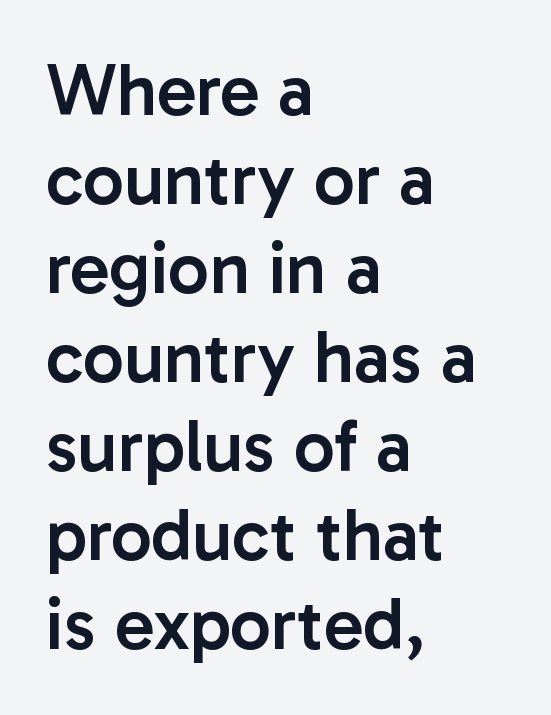
Q: Is the text bold? A: Semi-bold.
Q: Is the text italic (slanted)? A: No, it is upright.
Q: Is the typeface a serif or a sans-serif typeface? A: Sans-serif.
Q: Is the text underlined? A: No.
Q: How is the paragraph aligned? A: Left-aligned.
Q: Is the spacing between letters normal or unusually wide? A: Normal.
Q: Width (condensed, normal, or wide)? A: Normal.
Q: Stroke contrast? A: Low.
Q: x-height? A: Medium.
Q: Monospaced? A: No.
